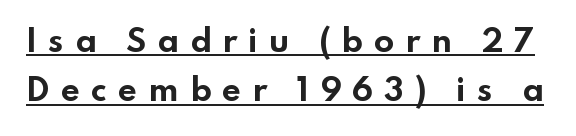
Q: Is the text bold? A: Yes.
Q: Is the text italic (slanted)? A: No, it is upright.
Q: Is the typeface a serif or a sans-serif typeface? A: Sans-serif.
Q: Is the text underlined? A: Yes.
Q: Is the spacing between letters normal or unusually wide? A: Unusually wide.
Q: Is the spacing between lines tight, normal or loose? A: Normal.
Q: Width (condensed, normal, or wide)? A: Wide.
Q: Stroke contrast? A: Low.
Q: x-height? A: Small.
Q: Monospaced? A: No.
